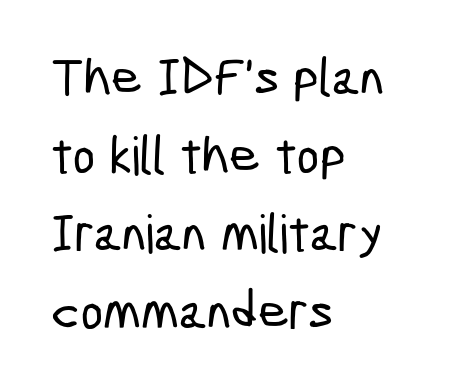
The image shows 53 px condensed sans-serif type; set left-aligned, normal line spacing (1.47x), normal letter spacing, not underlined; low stroke contrast and a medium x-height.
